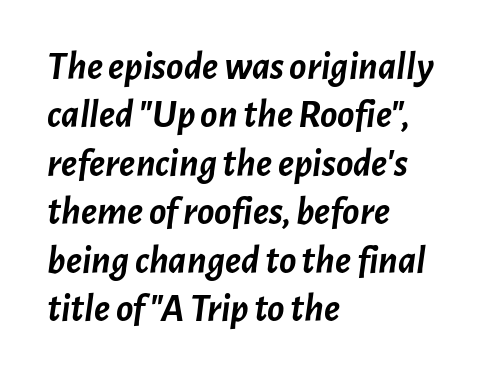
Q: Is the text bold? A: Yes.
Q: Is the text italic (slanted)? A: Yes, it leans right by about 7 degrees.
Q: Is the text underlined? A: No.
Q: How is the paragraph aligned? A: Left-aligned.
Q: Is the spacing between letters normal or unusually wide? A: Normal.
Q: Width (condensed, normal, or wide)? A: Normal.
Q: Stroke contrast? A: Low.
Q: x-height? A: Medium.
Q: Monospaced? A: No.
